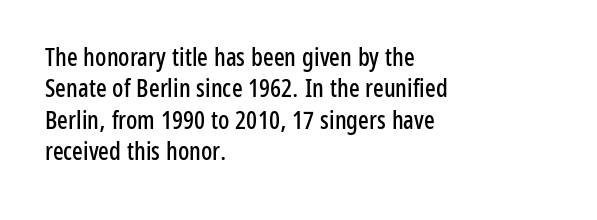
The image shows 25 px text type, upright; set left-aligned, normal line spacing (1.26x), normal letter spacing, not underlined.
